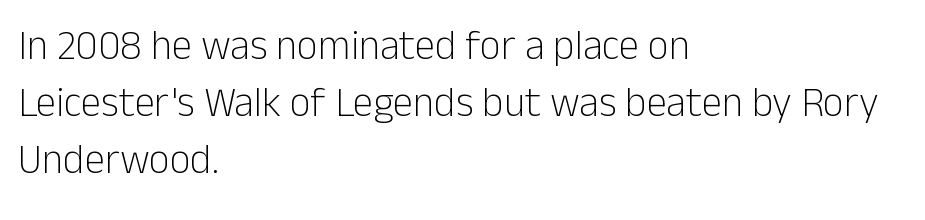
Caption: multi-line text, flush left, ragged right. The rendering shows plain stroke endings on the letterforms — a sans-serif design. Think standard paragraph weight, or any step lighter than that. Regular leading. The rendering keeps characters at their native spacing.
